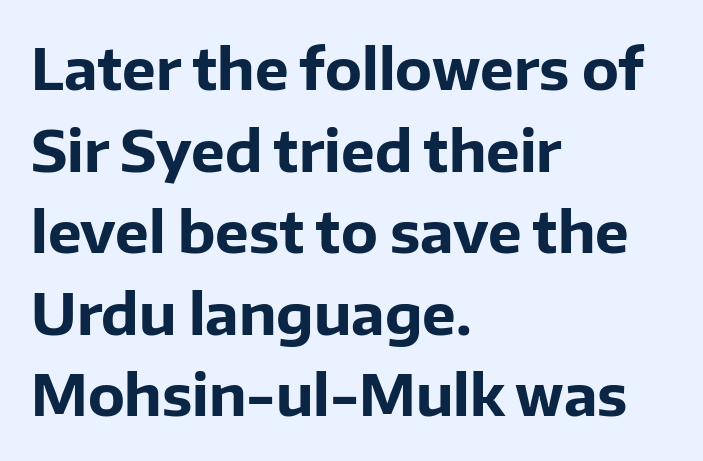
The image shows 57 px bold sans-serif type, upright; set left-aligned, normal line spacing (1.43x), normal letter spacing, not underlined; low stroke contrast and a medium x-height.
